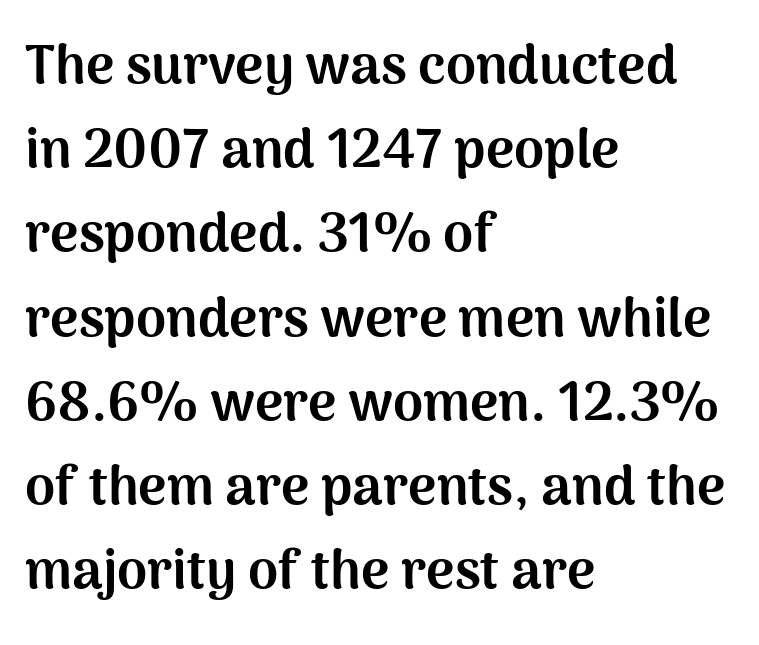
Q: Is the text bold? A: Yes.
Q: Is the text italic (slanted)? A: No, it is upright.
Q: Is the typeface a serif or a sans-serif typeface? A: Sans-serif.
Q: Is the text underlined? A: No.
Q: How is the paragraph aligned? A: Left-aligned.
Q: Is the spacing between letters normal or unusually wide? A: Normal.
Q: Is the spacing between lines tight, normal or loose? A: Normal.
Q: Width (condensed, normal, or wide)? A: Normal.
Q: Stroke contrast? A: Medium.
Q: x-height? A: Medium.
Q: Monospaced? A: No.
